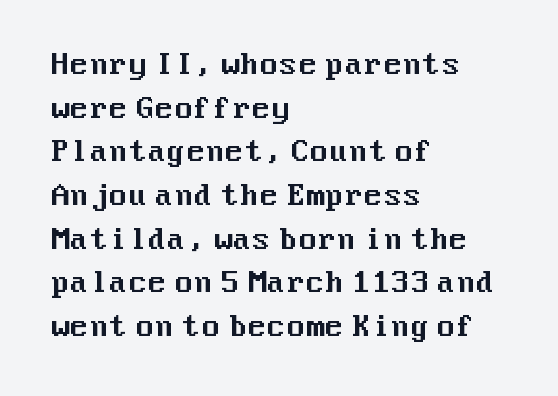
Type without underlining. This sample uses plain, unmodified letter spacing. This is the regular roman posture of the typeface. The rag falls on the right side of this text block.
